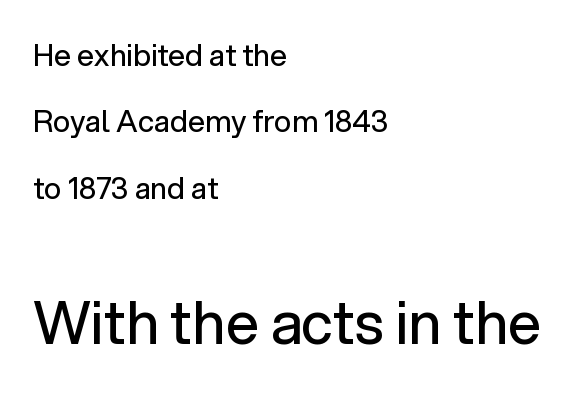
Serifs: no, the terminals of the letterforms are clean. Two sizes are in play, and the larger belongs to the second block. Quick note: underline off. Each letter keeps its own natural width here, so spacing adapts to shape. The letterforms sit shoulder to shoulder at normal distance.
